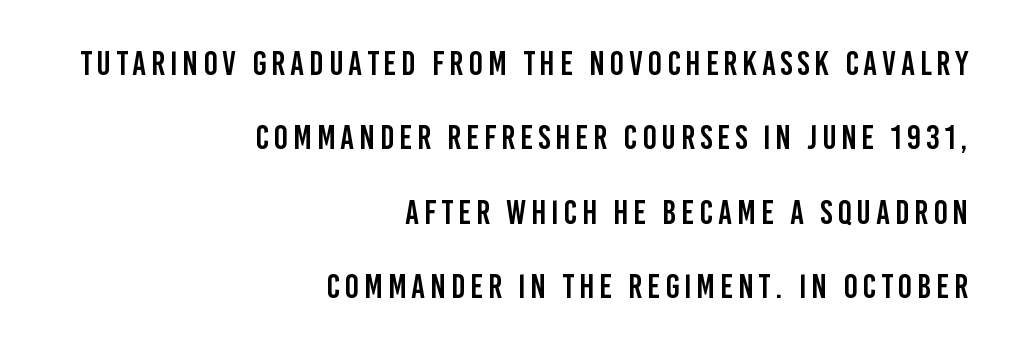
Q: Is the text italic (slanted)? A: No, it is upright.
Q: Is the typeface a serif or a sans-serif typeface? A: Sans-serif.
Q: Is the text underlined? A: No.
Q: How is the paragraph aligned? A: Right-aligned.
Q: Is the spacing between lines tight, normal or loose? A: Loose.
Q: Width (condensed, normal, or wide)? A: Condensed.
Q: Stroke contrast? A: Low.
Q: x-height? A: Large.
Q: Monospaced? A: No.
